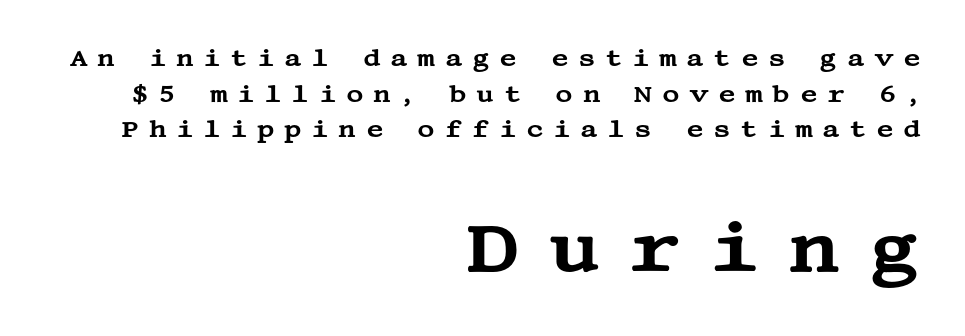
The characters display serif detailing at their extremities. Glance below the letters and you will spot only blank space. Style check: upright. Students, observe: this is what conventionally led text looks like. The gaps between neighbouring characters are conspicuously large.
